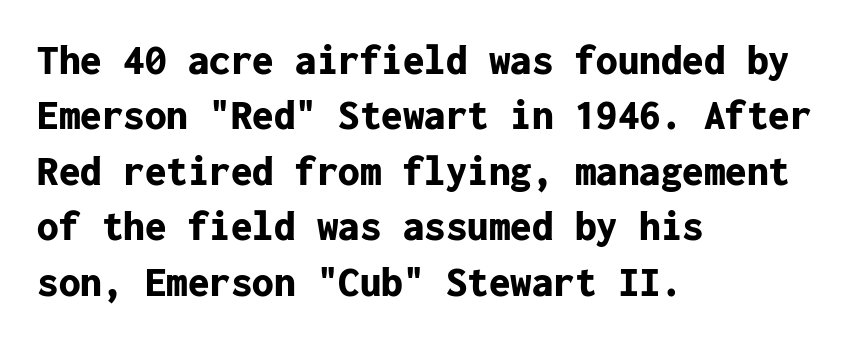
Q: Is the text bold? A: Yes.
Q: Is the text italic (slanted)? A: No, it is upright.
Q: Is the typeface a serif or a sans-serif typeface? A: Sans-serif.
Q: Is the text underlined? A: No.
Q: How is the paragraph aligned? A: Left-aligned.
Q: Is the spacing between letters normal or unusually wide? A: Normal.
Q: Is the spacing between lines tight, normal or loose? A: Normal.
Q: Width (condensed, normal, or wide)? A: Normal.
Q: Stroke contrast? A: Low.
Q: x-height? A: Medium.
Q: Monospaced? A: Yes.
